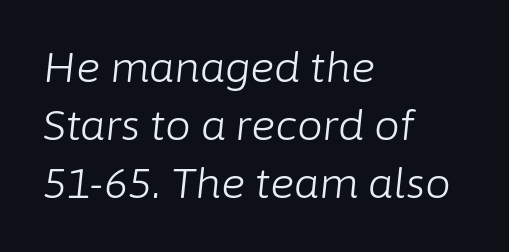
The image shows 41 px light type, italic (leaning right); set left-aligned, normal line spacing (1.41x), normal letter spacing, not underlined; low stroke contrast and a medium x-height.
